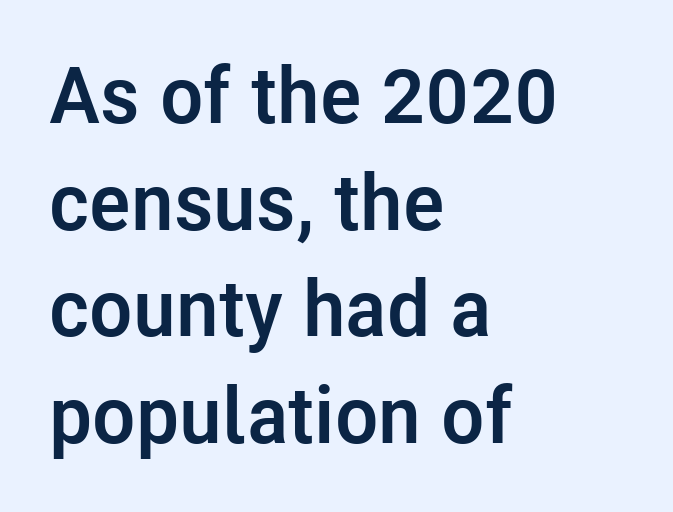
{"serif": "no", "italic": "no", "bold": "yes", "weight": "semibold", "width": "normal", "stroke_contrast": "low", "x_height": "medium", "monospaced": "no", "underline": "no", "align": "left", "line_spacing": "normal", "line_spacing_ratio": 1.35, "letter_spacing": "normal", "letter_spacing_em": 0.0, "glyph_px": 79}
